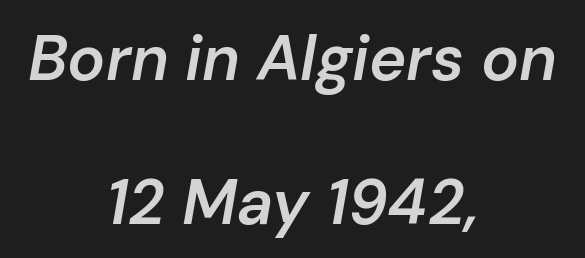
Q: Is the text bold? A: Semi-bold.
Q: Is the text italic (slanted)? A: Yes, it leans right by about 10 degrees.
Q: Is the text underlined? A: No.
Q: How is the paragraph aligned? A: Centered.
Q: Is the spacing between letters normal or unusually wide? A: Normal.
Q: Is the spacing between lines tight, normal or loose? A: Loose.
Q: Width (condensed, normal, or wide)? A: Normal.
Q: Stroke contrast? A: Low.
Q: x-height? A: Medium.
Q: Monospaced? A: No.
